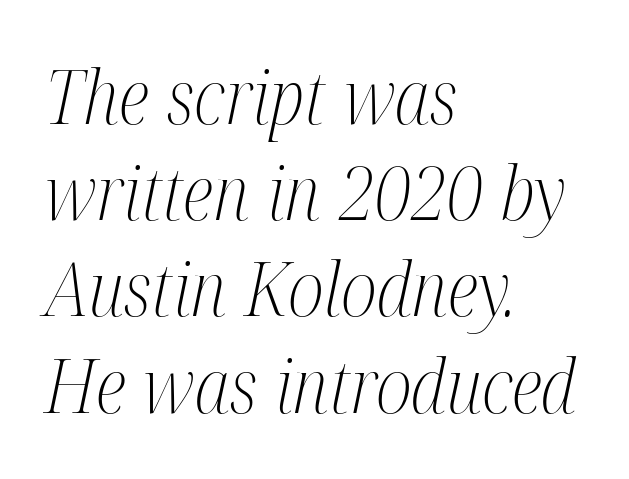
Successive baselines arrive at the customary interval. Bold? No — there's no thickening of the strokes. The rendering uses natural spacing where letterforms have individual widths. The type family on display is of the serif kind. Emphasis-style slanted type is in use. The lines in this sample share a left origin and differ only in where they stop.
